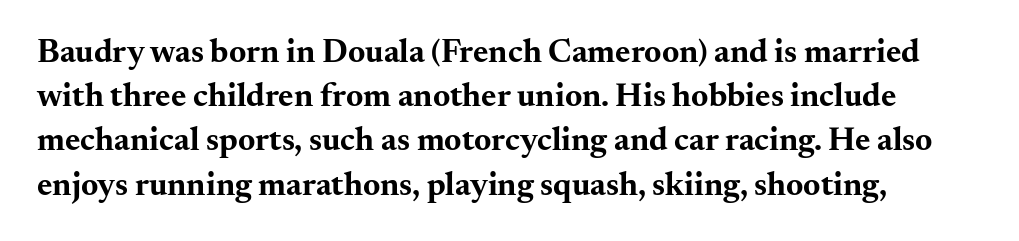
{"serif": "yes", "italic": "no", "bold": "yes", "weight": "bold", "width": "wide", "stroke_contrast": "medium", "x_height": "small", "monospaced": "no", "underline": "no", "align": "left", "line_spacing": "normal", "line_spacing_ratio": 1.34, "letter_spacing": "normal", "letter_spacing_em": 0.0, "glyph_px": 33}
